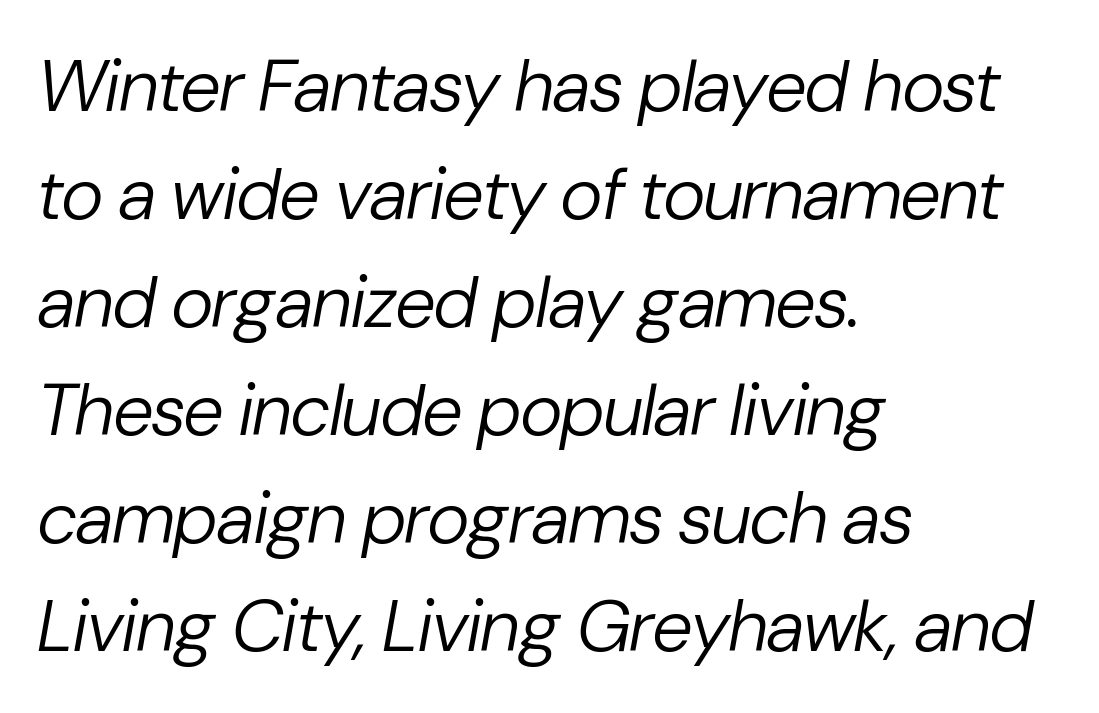
The letterforms sit at book weight or below. The lines are quadded left. There's an unmistakable incline to the writing here. If you measured baseline to baseline, you'd find a middling distance.
